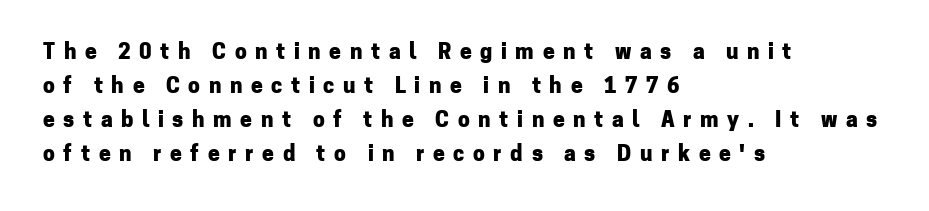
If you drew a line through each stem, it would be perfectly vertical. The compositor pushed each line to the left boundary. Students, observe: this is what conventionally led text looks like. This sample uses expanded letter spacing, leaving extra air between glyphs. Honestly, there is no underline to notice here at all.
